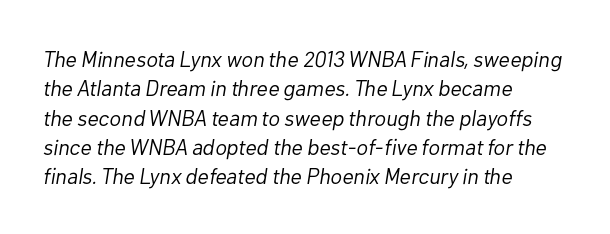
The image shows 22 px text type, italic (leaning right); set left-aligned, normal line spacing (1.33x), normal letter spacing, not underlined.
